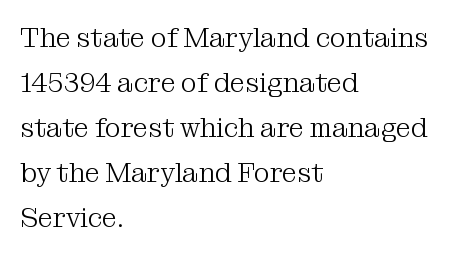
The image shows 27 px text type, upright; set left-aligned, normal line spacing (1.67x), normal letter spacing, not underlined.
